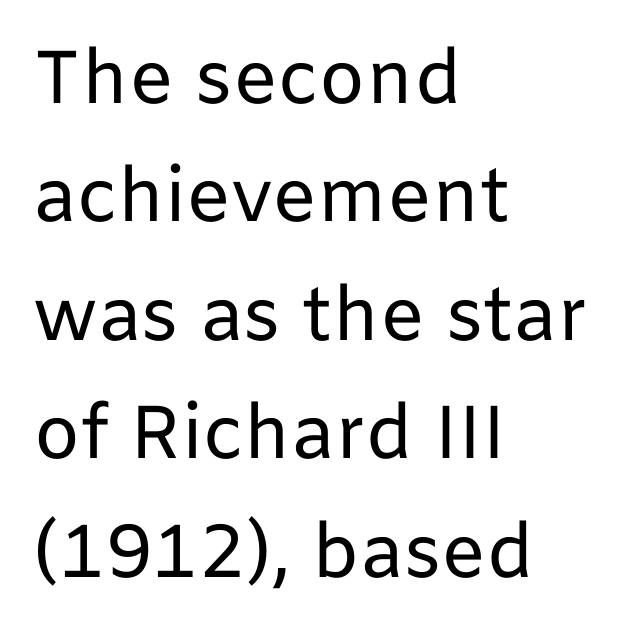
{"serif": "no", "italic": "no", "bold": "no", "weight": "regular", "width": "normal", "stroke_contrast": "low", "x_height": "medium", "monospaced": "no", "underline": "no", "align": "left", "line_spacing": "normal", "line_spacing_ratio": 1.58, "letter_spacing": "normal", "letter_spacing_em": 0.0, "glyph_px": 75}
